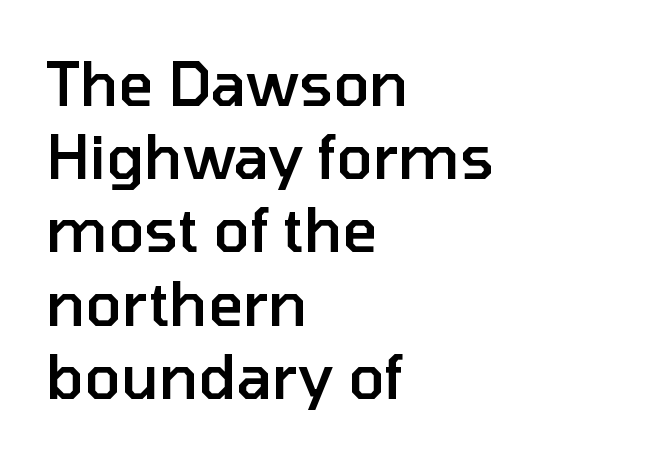
The face used here is proportionally spaced, like ordinary book or web type. This is the in-between weight designers call semibold or demi. Check where the strokes stop: nothing finishes them off — pure sans. Words float on clear page, feet unadorned. Does extra space separate the letters? No, they use regular spacing.
